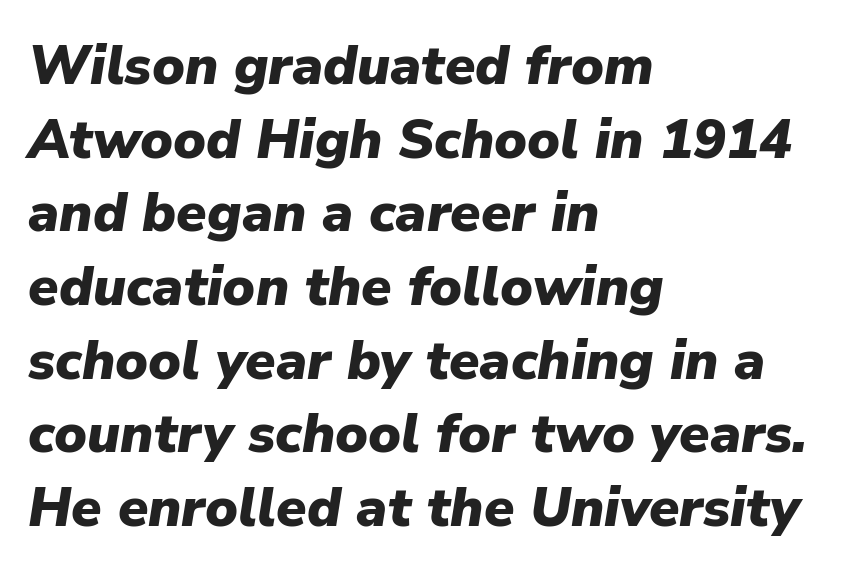
The strip under each line holds only bare page. The sample has been set heavy, in full bold. The passage shown has conventional tracking throughout. Looks like regular typesetting: each glyph gets only the width it needs.
